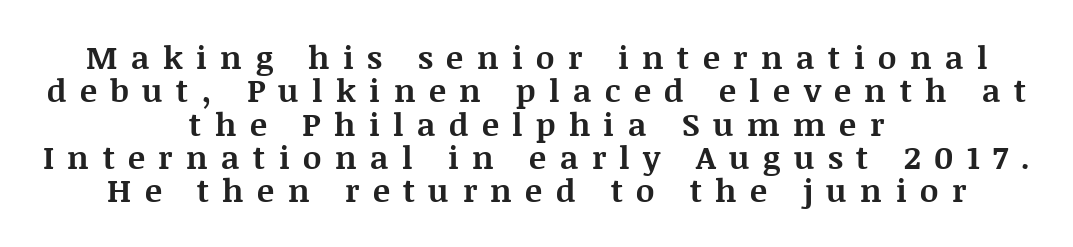
Q: Is the text bold? A: Yes.
Q: Is the text italic (slanted)? A: No, it is upright.
Q: Is the typeface a serif or a sans-serif typeface? A: Serif.
Q: Is the text underlined? A: No.
Q: How is the paragraph aligned? A: Centered.
Q: Is the spacing between letters normal or unusually wide? A: Unusually wide.
Q: Is the spacing between lines tight, normal or loose? A: Tight.
Q: Width (condensed, normal, or wide)? A: Normal.
Q: Stroke contrast? A: Medium.
Q: x-height? A: Large.
Q: Monospaced? A: No.
